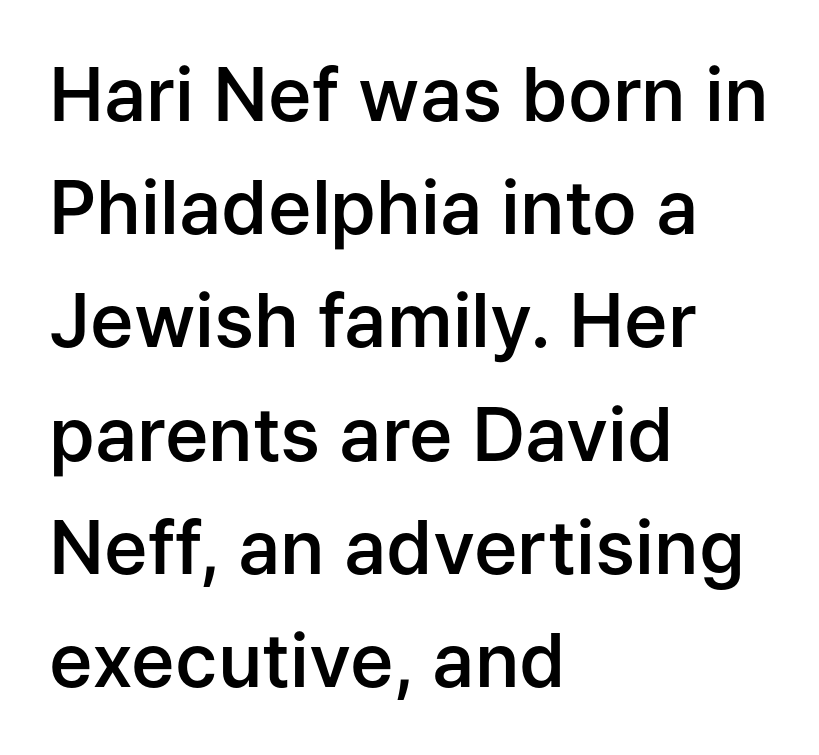
{"serif": "no", "italic": "no", "bold": "semi", "weight": "semibold", "width": "normal", "stroke_contrast": "low", "x_height": "medium", "monospaced": "no", "underline": "no", "align": "left", "line_spacing": "normal", "line_spacing_ratio": 1.53, "letter_spacing": "normal", "letter_spacing_em": 0.0, "glyph_px": 74}
